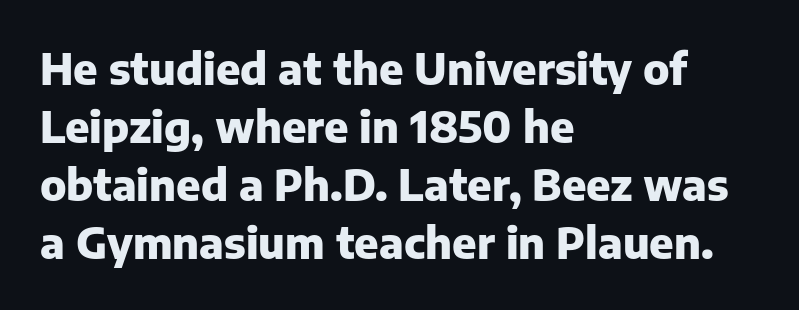
Q: Is the text bold? A: Yes.
Q: Is the text italic (slanted)? A: No, it is upright.
Q: Is the typeface a serif or a sans-serif typeface? A: Sans-serif.
Q: Is the text underlined? A: No.
Q: How is the paragraph aligned? A: Left-aligned.
Q: Is the spacing between letters normal or unusually wide? A: Normal.
Q: Is the spacing between lines tight, normal or loose? A: Normal.
Q: Width (condensed, normal, or wide)? A: Normal.
Q: Stroke contrast? A: Low.
Q: x-height? A: Medium.
Q: Monospaced? A: No.
